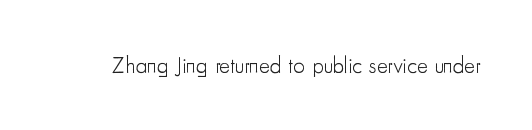
The image shows 23 px text type, upright; set normal letter spacing, not underlined.
